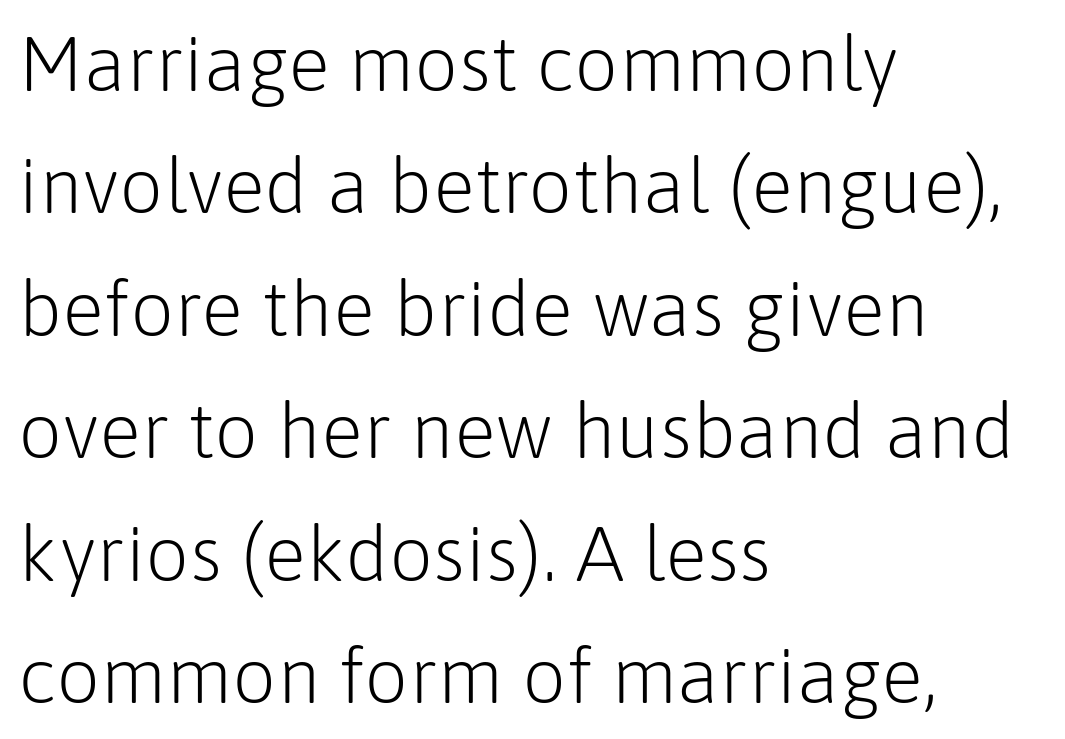
No letter is thick-stroked: the sample isn't bold. Spacing verdict: proportional, widths tailored to each character. The ragged edge is on the right, which tells us the setting is flush left. The rendering keeps characters at their native spacing. Serif or sans? Sans — the stroke terminals are bare. Notice how the stems are strictly vertical — no italics here.
